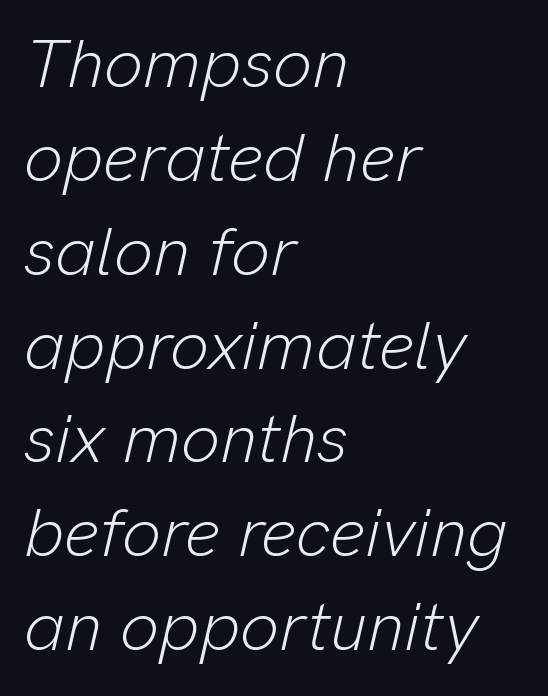
Q: Is the text bold? A: No.
Q: Is the text italic (slanted)? A: Yes, it leans right by about 13 degrees.
Q: Is the text underlined? A: No.
Q: How is the paragraph aligned? A: Left-aligned.
Q: Is the spacing between letters normal or unusually wide? A: Normal.
Q: Is the spacing between lines tight, normal or loose? A: Normal.
Q: Width (condensed, normal, or wide)? A: Normal.
Q: Stroke contrast? A: Low.
Q: x-height? A: Medium.
Q: Monospaced? A: No.
